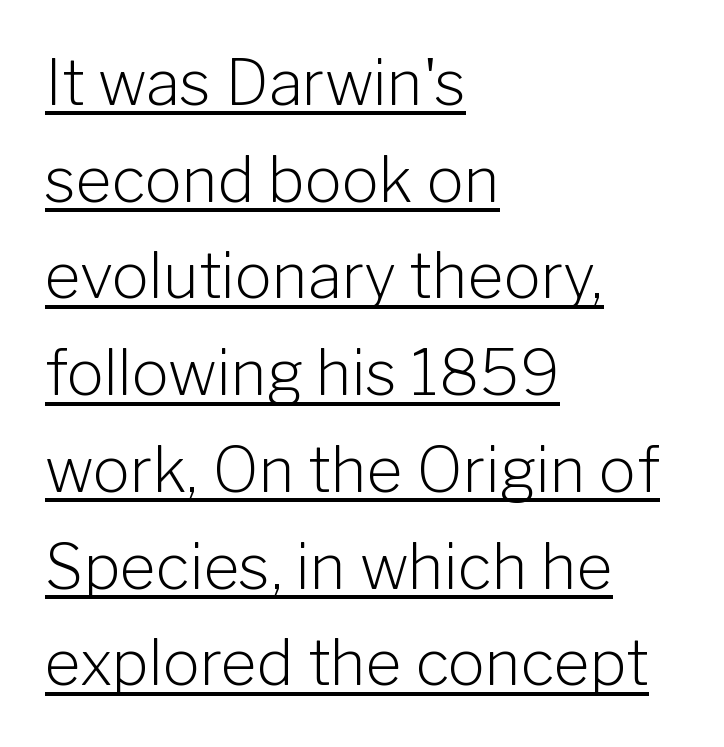
Q: Is the text bold? A: No.
Q: Is the text italic (slanted)? A: No, it is upright.
Q: Is the typeface a serif or a sans-serif typeface? A: Sans-serif.
Q: Is the text underlined? A: Yes.
Q: How is the paragraph aligned? A: Left-aligned.
Q: Is the spacing between letters normal or unusually wide? A: Normal.
Q: Is the spacing between lines tight, normal or loose? A: Normal.
Q: Width (condensed, normal, or wide)? A: Normal.
Q: Stroke contrast? A: Low.
Q: x-height? A: Medium.
Q: Monospaced? A: No.
